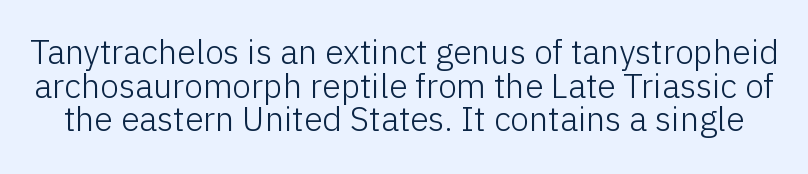
The image shows 34 px light sans-serif type, upright; set tight line spacing (0.99x), normal letter spacing, not underlined; low stroke contrast and a medium x-height.
